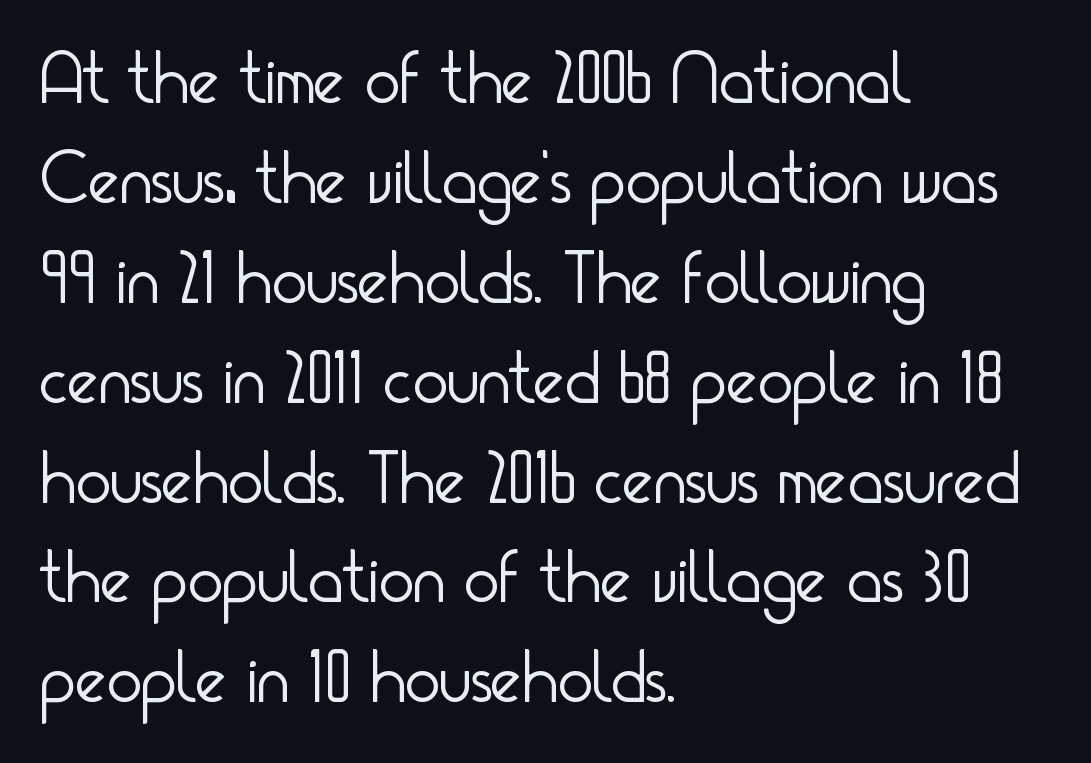
Tracking here is standard; glyphs follow each other at the usual distance. Plain, unruled lines of type. A typesetter would call this leading conventional body-copy spacing. Bold? No — there's no thickening of the strokes.
